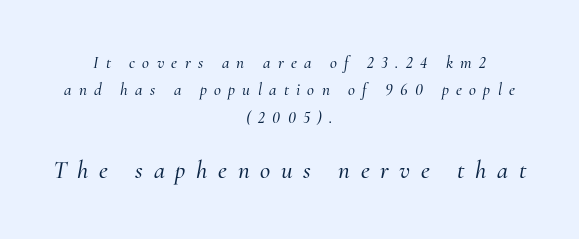
Q: Is the text italic (slanted)? A: Yes, it leans right by about 10 degrees.
Q: Is the text underlined? A: No.
Q: How is the paragraph aligned? A: Centered.
Q: Is the spacing between letters normal or unusually wide? A: Unusually wide.
Q: Is the spacing between lines tight, normal or loose? A: Normal.
Q: Which block of text is set in a larger size, the first (top) or the second (bottom)? A: The second (bottom) one.
